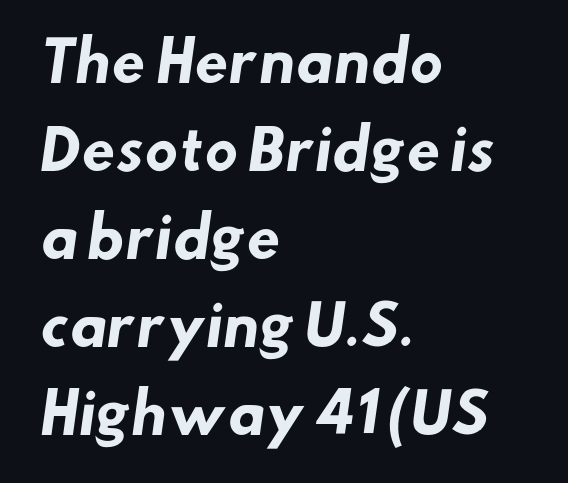
Q: Is the text bold? A: Yes.
Q: Is the typeface a serif or a sans-serif typeface? A: Sans-serif.
Q: Is the text underlined? A: No.
Q: How is the paragraph aligned? A: Left-aligned.
Q: Is the spacing between letters normal or unusually wide? A: Normal.
Q: Is the spacing between lines tight, normal or loose? A: Normal.
Q: Width (condensed, normal, or wide)? A: Normal.
Q: Stroke contrast? A: Low.
Q: x-height? A: Small.
Q: Monospaced? A: No.
